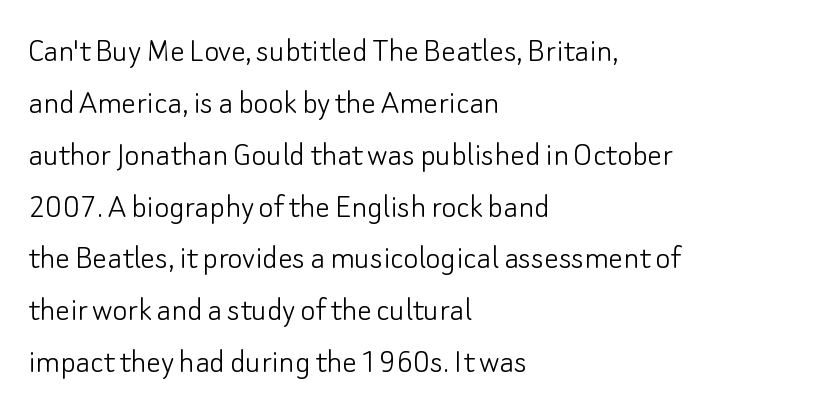
The image shows 36 px light sans-serif type, upright; set left-aligned, normal line spacing (1.44x), normal letter spacing, not underlined; low stroke contrast and a small x-height.
